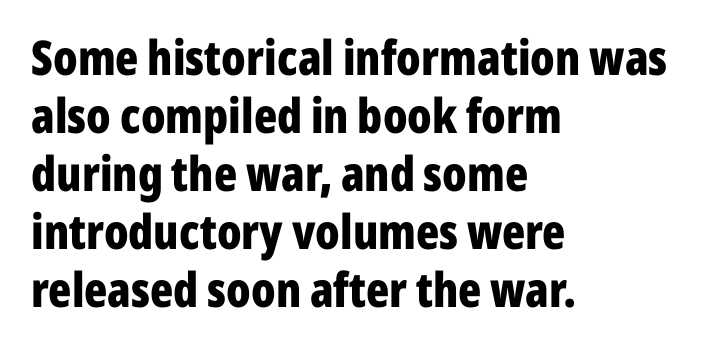
The image shows 48 px bold, condensed sans-serif type, upright; set left-aligned, line spacing 1.21x, normal letter spacing, not underlined; low stroke contrast and a medium x-height.
